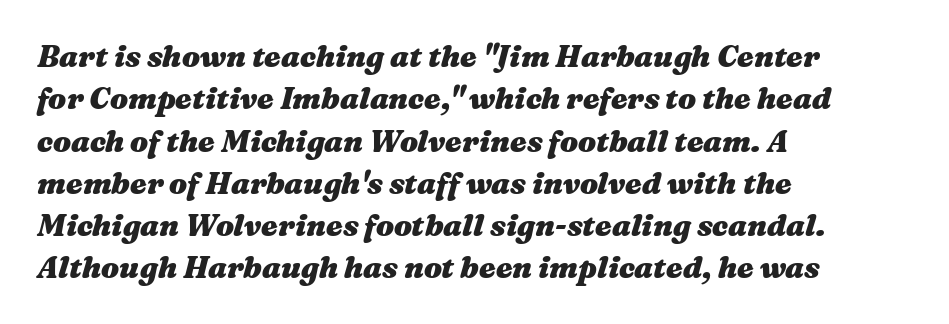
{"italic": "yes", "lean": "right", "slant_degrees": 16, "bold": "yes", "weight": "heavy", "width": "wide", "stroke_contrast": "medium", "x_height": "medium", "monospaced": "no", "underline": "no", "align": "left", "line_spacing": "normal", "line_spacing_ratio": 1.41, "letter_spacing": "normal", "letter_spacing_em": 0.0, "glyph_px": 30}
